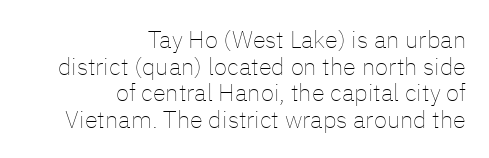
Each stroke keeps to a modest, everyday thickness or less. Nobody drew a line under any word here. A typesetter would call this leading minimal, almost set solid. Honestly, the letter spacing is just normal — you wouldn't notice it.
